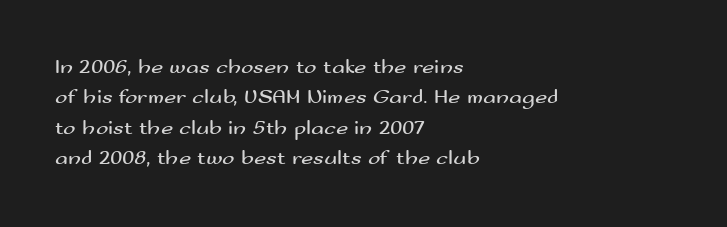
The image shows 21 px text type, upright; set left-aligned, normal line spacing (1.45x), normal letter spacing, not underlined.
